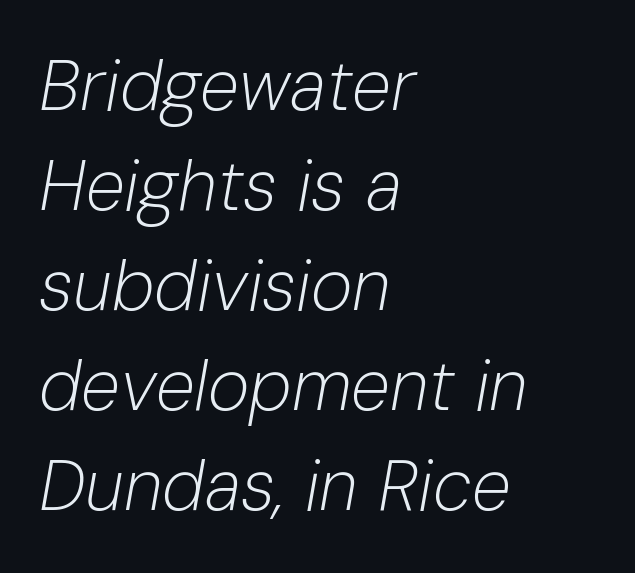
{"italic": "yes", "lean": "right", "slant_degrees": 10, "bold": "no", "weight": "light", "width": "normal", "stroke_contrast": "low", "x_height": "medium", "monospaced": "no", "underline": "no", "align": "left", "line_spacing": "normal", "line_spacing_ratio": 1.41, "letter_spacing": "normal", "letter_spacing_em": 0.0, "glyph_px": 71}
